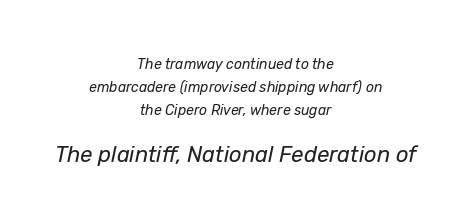
The image shows 22 px text type, italic (leaning right); set centered, normal line spacing (1.64x), normal letter spacing, not underlined; the second (bottom) block is 1.57x larger.
